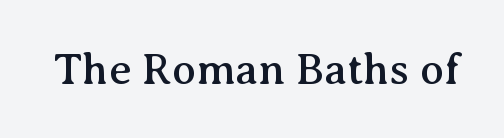
The specimen reads as upright at a glance. Spacing verdict: proportional, widths tailored to each character. The text was rendered using a seriffed face with decorative stroke endings. Bare-footed words on every line.
